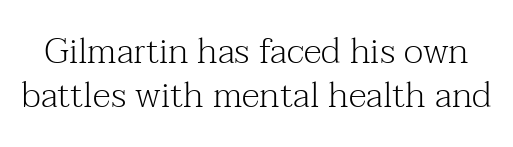
Q: Is the text bold? A: No.
Q: Is the text italic (slanted)? A: No, it is upright.
Q: Is the typeface a serif or a sans-serif typeface? A: Serif.
Q: Is the text underlined? A: No.
Q: Is the spacing between letters normal or unusually wide? A: Normal.
Q: Width (condensed, normal, or wide)? A: Normal.
Q: Stroke contrast? A: Medium.
Q: x-height? A: Medium.
Q: Monospaced? A: No.
